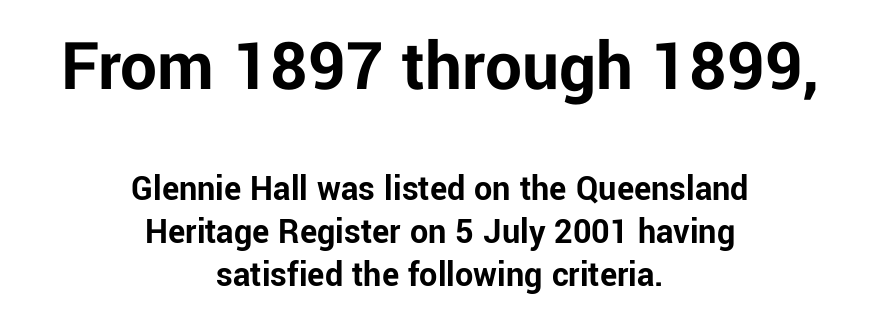
Compared with typical body copy, the letter spacing here is the same. A student would notice the top passage is typeset larger than what follows. Note the varied advance widths — an 'i' is clearly narrower than an 'm'. To sum up the face: it is a sans, with no serifs. Visually the block forms a symmetrical silhouette, jagged on both flanks.
